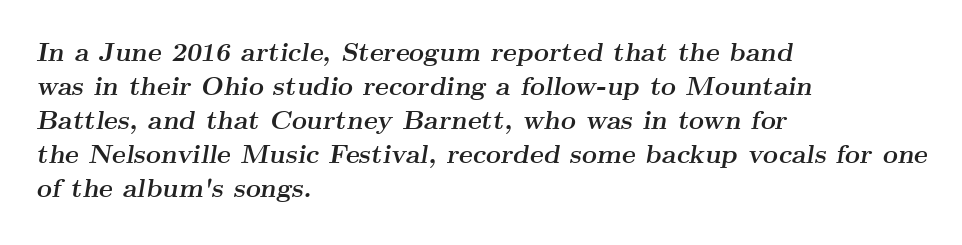
Does the copy run flush right? No — it runs flush left. I'd describe the lettering as bold — thick and assertive. Spacing between characters is what you'd get straight out of the box. Just letters on the line, the space beneath them empty.
